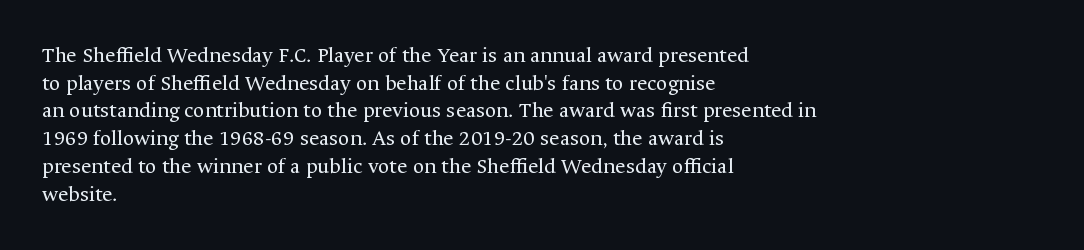
{"italic": "no", "bold": "no", "underline": "no", "align": "left", "line_spacing": "normal", "line_spacing_ratio": 1.26, "letter_spacing": "normal", "letter_spacing_em": 0.0, "glyph_px": 22}
